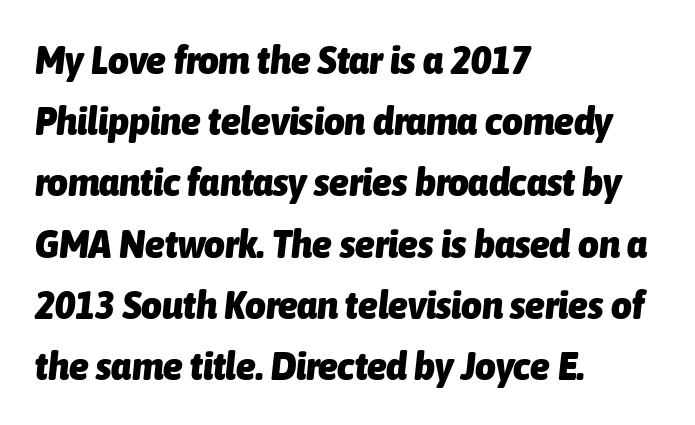
The image shows 40 px heavy, condensed type, italic (leaning right); set left-aligned, normal line spacing (1.53x), normal letter spacing, not underlined; low stroke contrast and a medium x-height.
